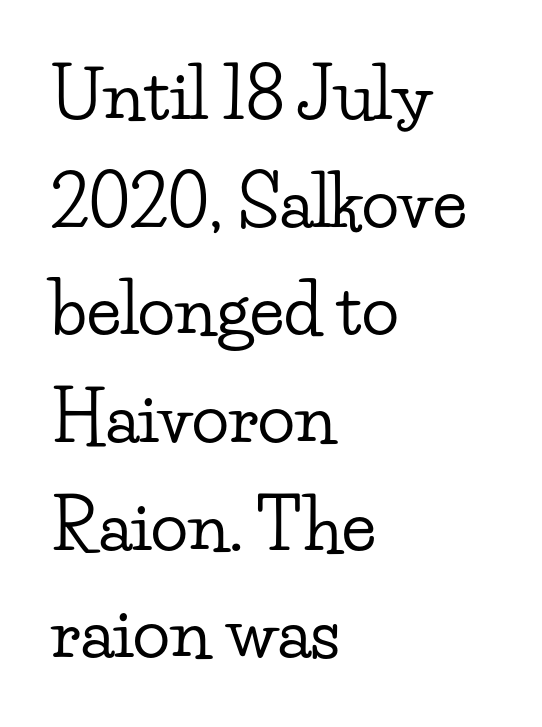
{"serif": "yes", "italic": "no", "width": "wide", "stroke_contrast": "low", "x_height": "small", "monospaced": "no", "underline": "no", "align": "left", "line_spacing": "normal", "line_spacing_ratio": 1.56, "letter_spacing": "normal", "letter_spacing_em": 0.0, "glyph_px": 69}
